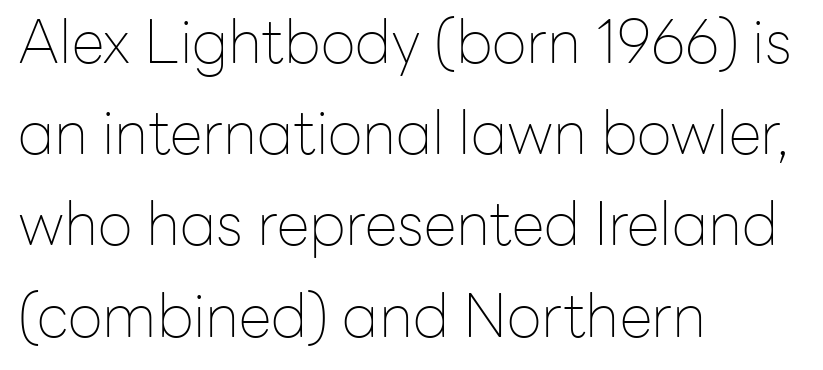
{"serif": "no", "italic": "no", "bold": "no", "weight": "thin", "width": "normal", "stroke_contrast": "low", "x_height": "medium", "monospaced": "no", "underline": "no", "align": "left", "line_spacing": "normal", "line_spacing_ratio": 1.52, "letter_spacing": "normal", "letter_spacing_em": 0.0, "glyph_px": 60}
